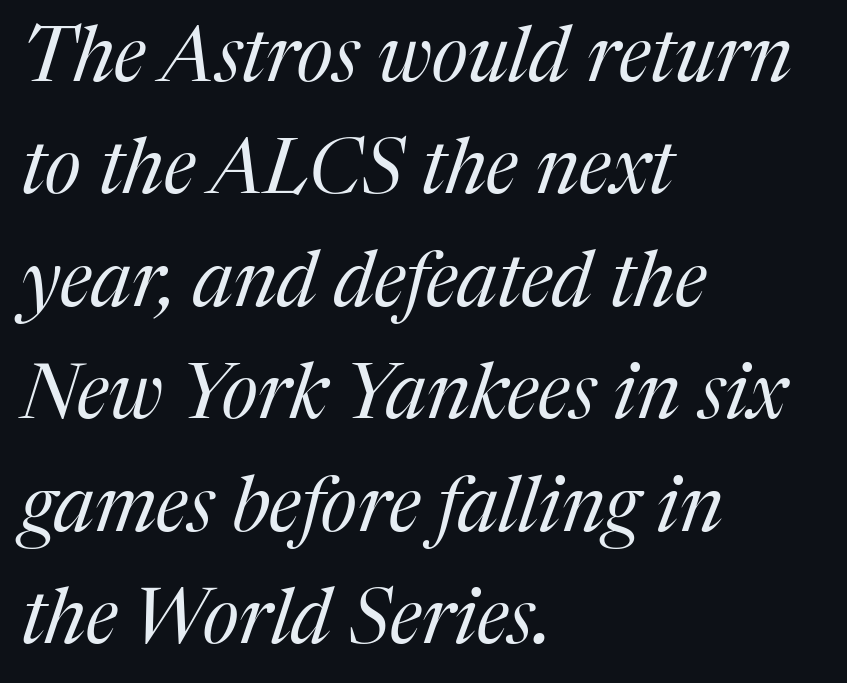
The image shows 77 px regular-weight serif type, italic (leaning right); set left-aligned, normal line spacing (1.46x), normal letter spacing, not underlined; medium stroke contrast and a medium x-height.
